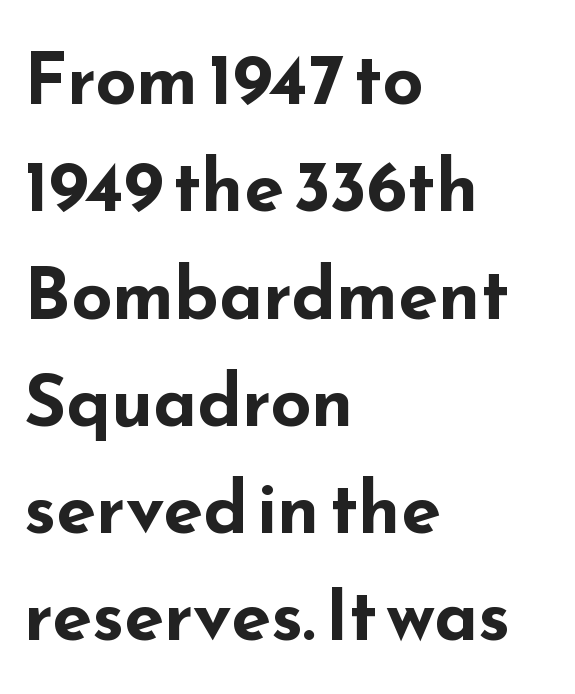
The rendering uses natural spacing where letterforms have individual widths. Letter spacing: default. These words are printed bold, with thick strokes throughout. The passage shown stacks its lines at a standard gap. Every stem runs plumb, perpendicular to the baseline.
